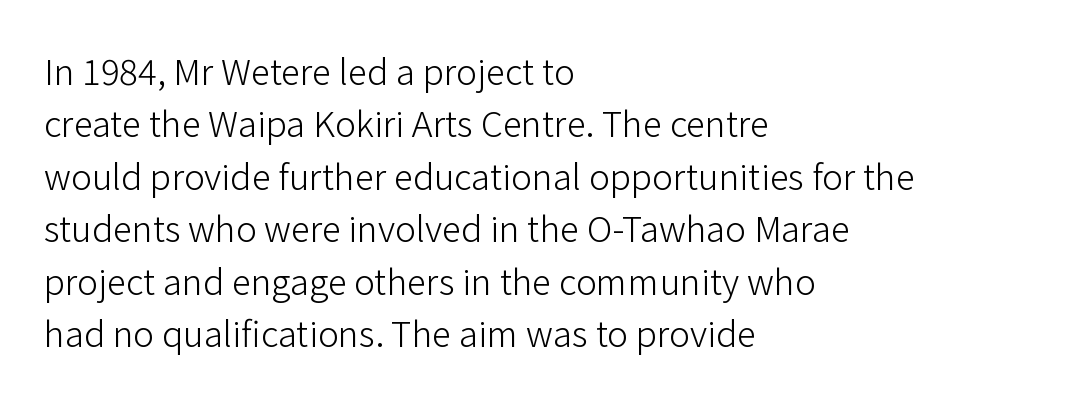
Q: Is the text bold? A: No.
Q: Is the text italic (slanted)? A: No, it is upright.
Q: Is the typeface a serif or a sans-serif typeface? A: Sans-serif.
Q: Is the text underlined? A: No.
Q: How is the paragraph aligned? A: Left-aligned.
Q: Is the spacing between letters normal or unusually wide? A: Normal.
Q: Is the spacing between lines tight, normal or loose? A: Normal.
Q: Width (condensed, normal, or wide)? A: Normal.
Q: Stroke contrast? A: Low.
Q: x-height? A: Medium.
Q: Monospaced? A: No.
